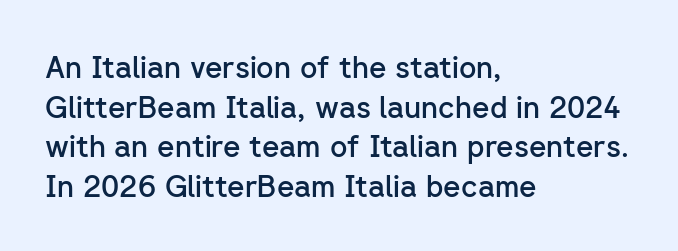
The image shows 30 px semibold sans-serif type, upright; set left-aligned, normal line spacing (1.32x), normal letter spacing, not underlined; low stroke contrast and a medium x-height.
